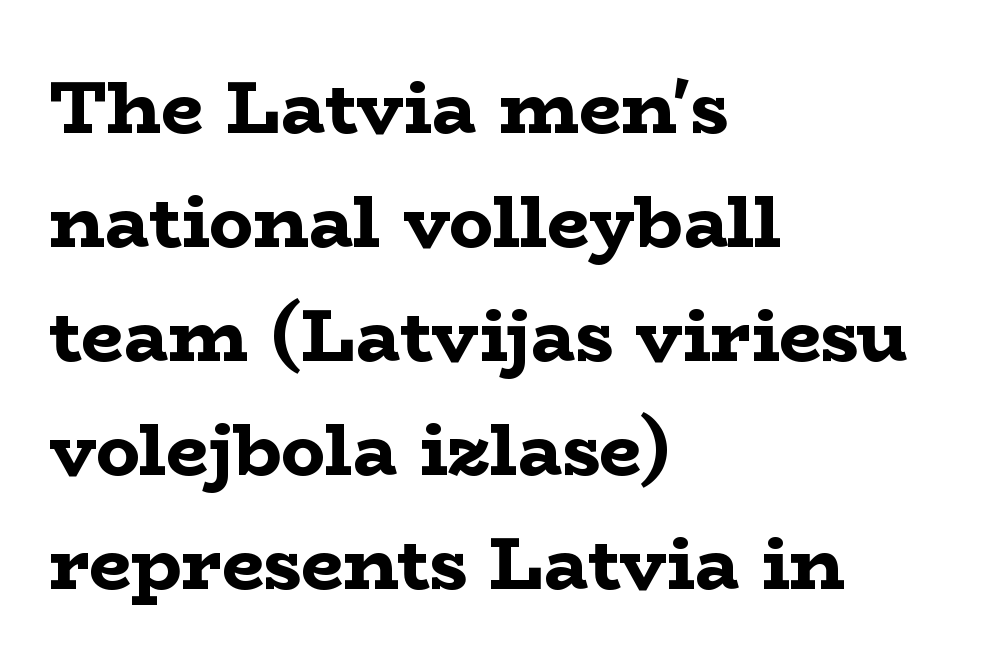
The image shows 74 px bold, wide serif type, upright; set left-aligned, normal line spacing (1.54x), normal letter spacing, not underlined; low stroke contrast and a medium x-height.
